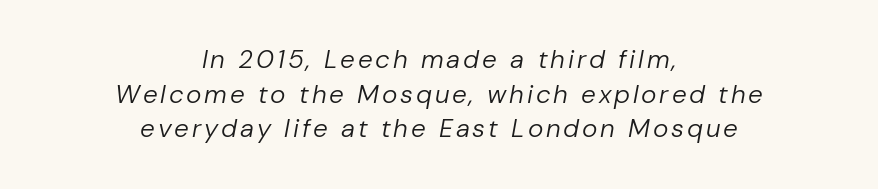
Caption: multi-line text, centered on the measure. Descenders hang freely into open space. Stems here are at most as thick as an everyday book face. Is there much room between lines? A standard amount, neither cramped nor airy. When letters slant like this, we call the style italic.
